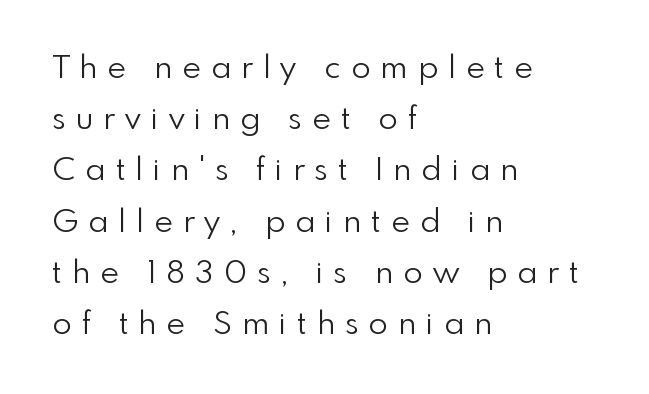
The rendering uses a moderate line-height, typical for paragraphs. A typesetter would label this face a sans. The horizontal fit of the characters is loose and conspicuously gappy. Compared with a centered layout, this one pins lines to the left instead. Lines of text with bare space underneath.
